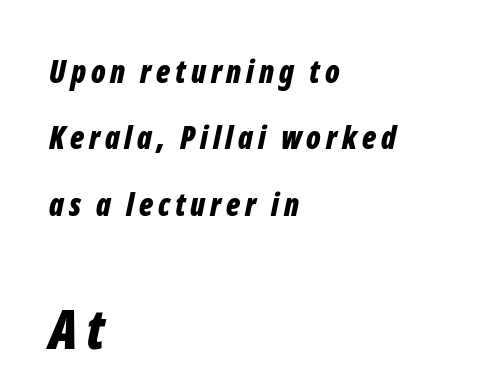
{"italic": "yes", "lean": "right", "slant_degrees": 12, "bold": "yes", "weight": "bold", "width": "condensed", "stroke_contrast": "low", "x_height": "medium", "monospaced": "no", "underline": "no", "align": "left", "line_spacing": "loose", "line_spacing_ratio": 2.14, "larger_block": "second", "size_ratio": 1.74, "glyph_px": 54}
